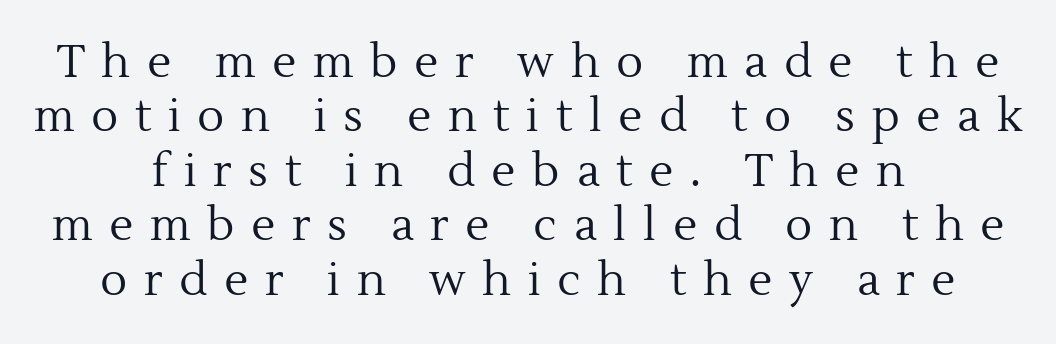
The image shows 45 px regular-weight serif type, upright; set centered, line spacing 1.21x, unusually wide letter spacing (+0.37 em), not underlined; a medium x-height.
